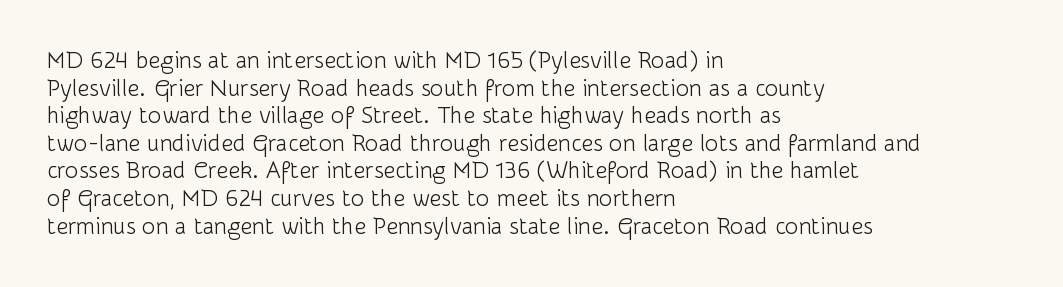
Unlike italic type, these characters show no tilt at all. The string is rendered with underlining switched off. The lines are quadded left. Tracking here is standard; glyphs follow each other at the usual distance. The letters look calm and open, with moderate or lighter stems.
